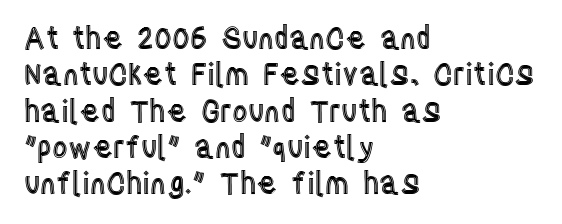
Inter-character spacing is left at the font's built-in metrics. This is roman type, the default non-slanted kind. Alignment: flush left. Type without underlining. The passage shown is typed in a proportional face where columns would drift.
